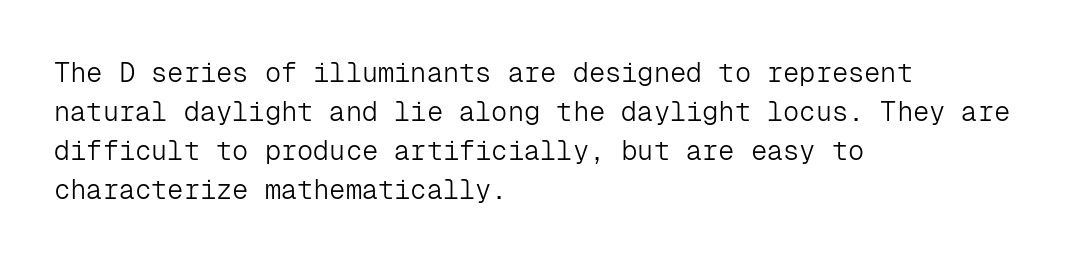
The image shows 27 px text type, upright; set left-aligned, normal line spacing (1.45x), normal letter spacing, not underlined.
